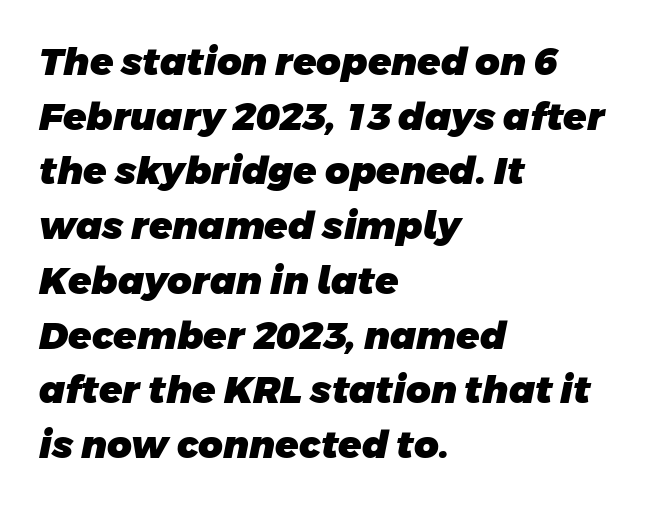
Q: Is the text bold? A: Yes.
Q: Is the typeface a serif or a sans-serif typeface? A: Sans-serif.
Q: Is the text underlined? A: No.
Q: How is the paragraph aligned? A: Left-aligned.
Q: Is the spacing between letters normal or unusually wide? A: Normal.
Q: Is the spacing between lines tight, normal or loose? A: Normal.
Q: Width (condensed, normal, or wide)? A: Normal.
Q: Stroke contrast? A: Low.
Q: x-height? A: Large.
Q: Monospaced? A: No.
